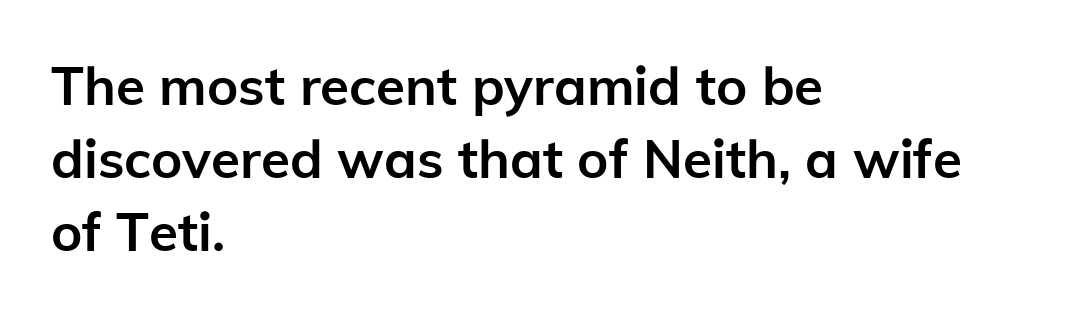
{"serif": "no", "italic": "no", "bold": "yes", "weight": "semibold", "width": "normal", "stroke_contrast": "low", "x_height": "medium", "monospaced": "no", "underline": "no", "align": "left", "line_spacing": "normal", "line_spacing_ratio": 1.38, "letter_spacing": "normal", "letter_spacing_em": 0.0, "glyph_px": 53}
